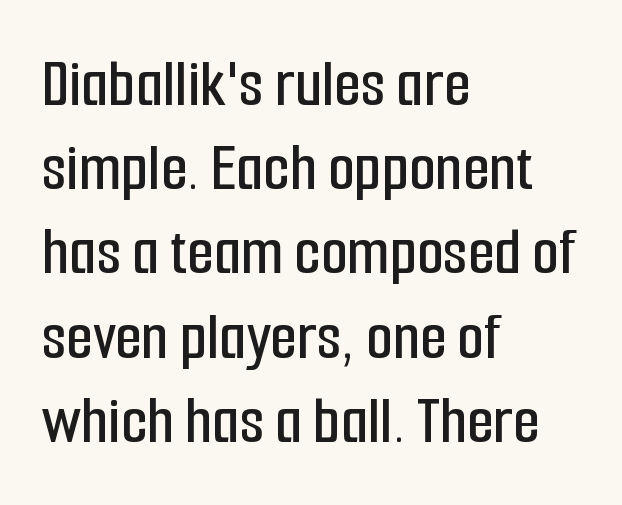
Q: Is the text italic (slanted)? A: No, it is upright.
Q: Is the typeface a serif or a sans-serif typeface? A: Sans-serif.
Q: Is the text underlined? A: No.
Q: How is the paragraph aligned? A: Left-aligned.
Q: Is the spacing between letters normal or unusually wide? A: Normal.
Q: Width (condensed, normal, or wide)? A: Condensed.
Q: Stroke contrast? A: Low.
Q: x-height? A: Medium.
Q: Monospaced? A: No.
